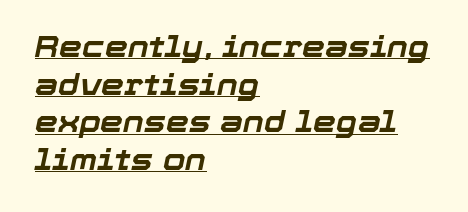
{"italic": "yes", "lean": "right", "slant_degrees": 12, "bold": "yes", "weight": "bold", "width": "normal", "stroke_contrast": "low", "x_height": "medium", "monospaced": "no", "underline": "yes", "align": "left", "line_spacing": "normal", "line_spacing_ratio": 1.3, "letter_spacing": "normal", "letter_spacing_em": 0.0, "glyph_px": 29}
